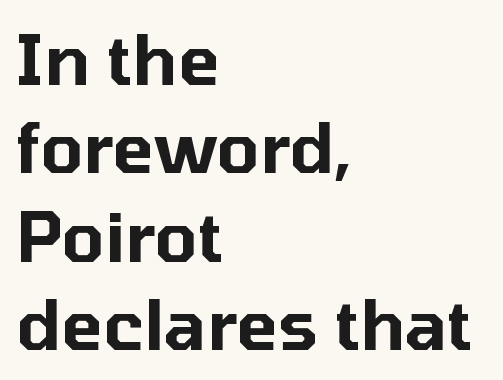
No word sits above an underline. The vertical gap from one line to the next is medium. Teacher's note: observe the even left margin — that is flush-left alignment. The passage shown has conventional tracking throughout. Character widths vary here, with narrow letters taking less room than wide ones. This is the regular roman posture of the typeface.
